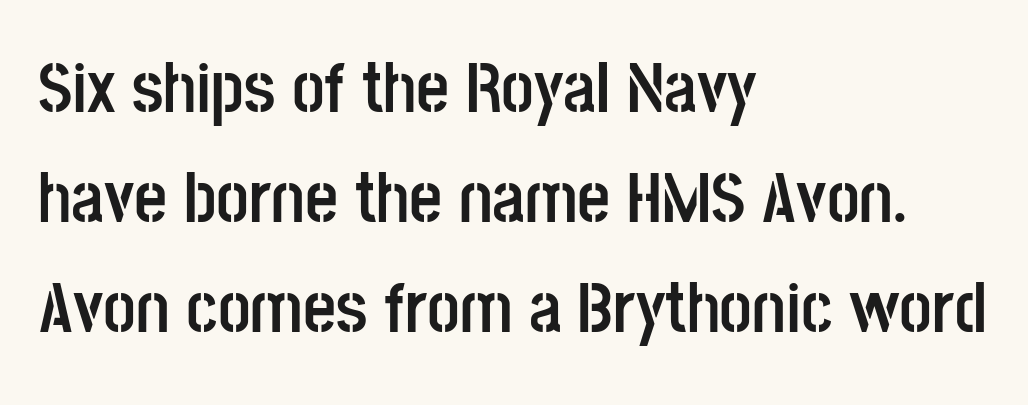
The letters are bold, with thick, heavy strokes. Visually the block forms a straight wall on the left and a jagged coastline on the right. Is there much room between lines? A standard amount, neither cramped nor airy. You could not count columns in this text — the font is proportionally spaced.
